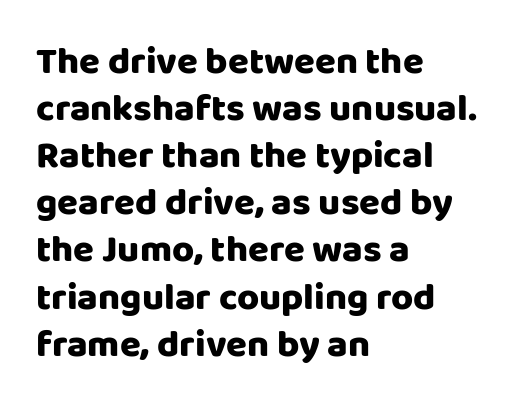
{"serif": "no", "italic": "no", "width": "normal", "stroke_contrast": "low", "x_height": "large", "monospaced": "no", "underline": "no", "align": "left", "line_spacing_ratio": 1.24, "letter_spacing": "normal", "letter_spacing_em": 0.0, "glyph_px": 38}
